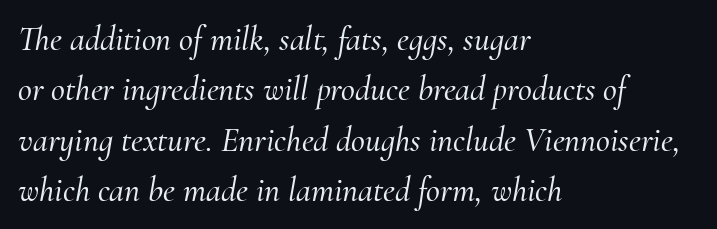
Nobody drew a line under any word here. The block of text has a typical density, with ordinary space between rows. Does the copy run flush right? No — it runs flush left. Spacing verdict: proportional, widths tailored to each character.
